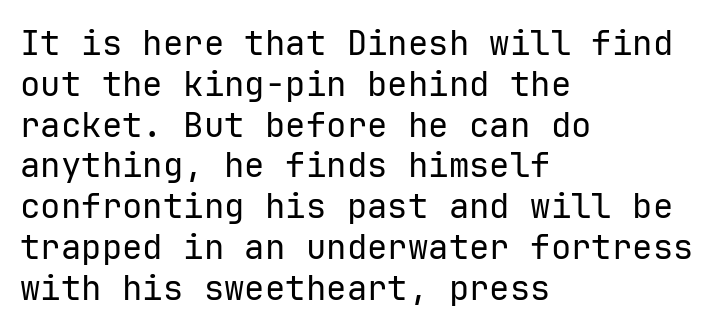
Q: Is the text bold? A: No.
Q: Is the text italic (slanted)? A: No, it is upright.
Q: Is the typeface a serif or a sans-serif typeface? A: Sans-serif.
Q: Is the text underlined? A: No.
Q: How is the paragraph aligned? A: Left-aligned.
Q: Is the spacing between letters normal or unusually wide? A: Normal.
Q: Width (condensed, normal, or wide)? A: Normal.
Q: Stroke contrast? A: Low.
Q: x-height? A: Medium.
